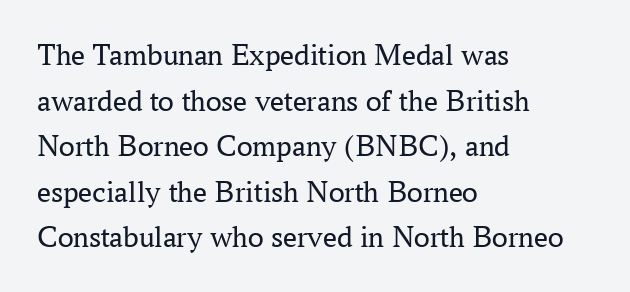
{"serif": "yes", "italic": "no", "bold": "no", "weight": "regular", "width": "normal", "stroke_contrast": "medium", "x_height": "medium", "monospaced": "no", "underline": "no", "align": "left", "line_spacing": "normal", "line_spacing_ratio": 1.47, "letter_spacing": "normal", "letter_spacing_em": 0.0, "glyph_px": 31}
